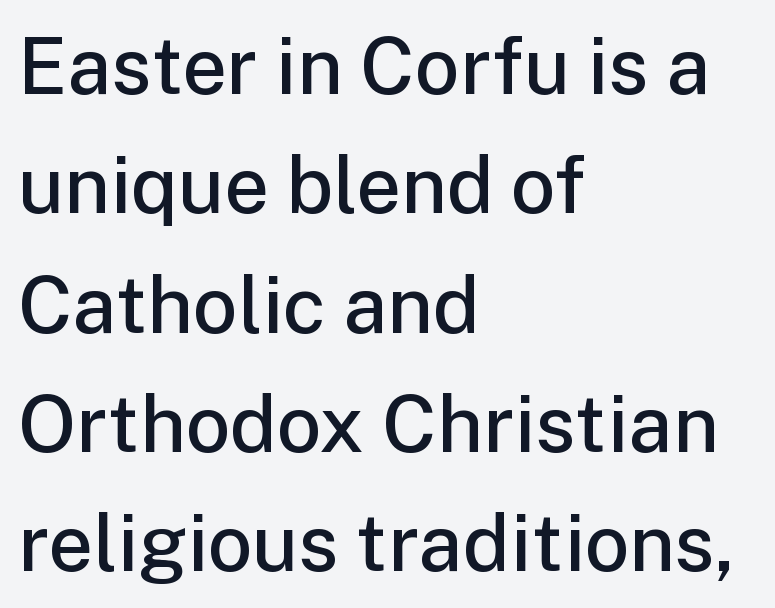
Regarding leading, the lines here are spaced in the standard way. The lettering holds an erect, upright posture throughout. No extra tracking has been applied to these lines. Every letter is mildly thick-stroked: semibold rather than bold. Where is the straight margin? On the left.
